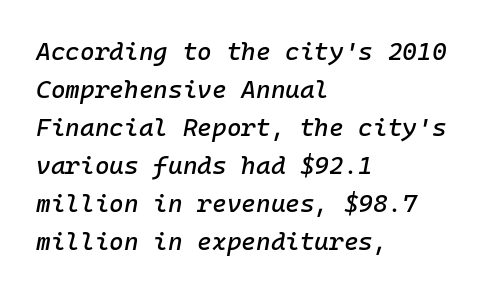
The glyphs look as if they've been sheared to an angle. Nobody drew a line under any word here. Here the glyphs are tracked normally, forming tight word shapes. If you measured baseline to baseline, you'd find a middling distance. The typesetter chose a ragged-right arrangement here.
